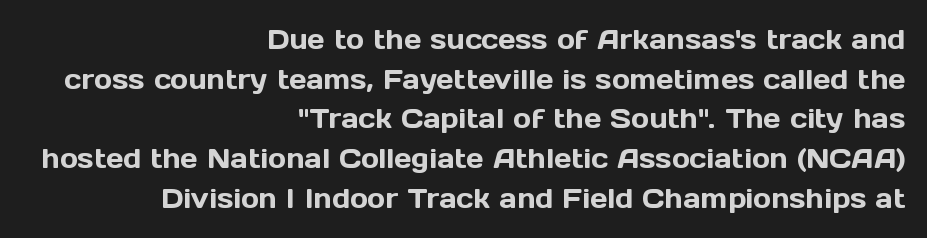
{"italic": "no", "underline": "no", "align": "right", "line_spacing": "normal", "line_spacing_ratio": 1.47, "letter_spacing": "normal", "letter_spacing_em": 0.0, "glyph_px": 27}
